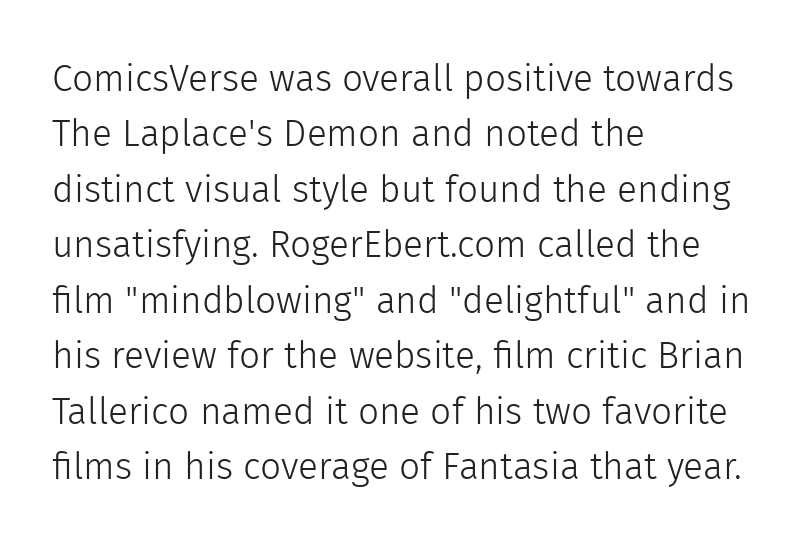
Each letter's strokes conclude bluntly, with no projecting serifs. If you drew a line through each stem, it would be perfectly vertical. Letters have the restrained weight of plain body copy at most. No word sits above an underline. The passage shown has conventional tracking throughout. The block of text has a typical density, with ordinary space between rows.
